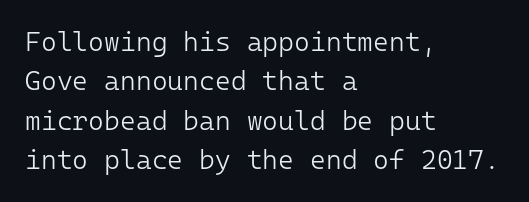
Quick note: not italic, upright. Is the stroke heavy? The answer is a plain regular-or-lighter. The setting favours the left margin, as ordinary paragraphs usually do. Has an underline been added? It has not. Tracking here is standard; glyphs follow each other at the usual distance. Line spacing here is normal.
